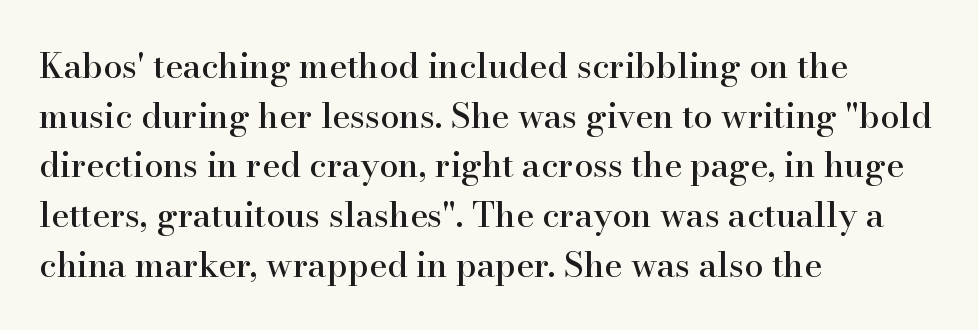
{"serif": "yes", "italic": "no", "width": "normal", "stroke_contrast": "high", "x_height": "small", "monospaced": "no", "underline": "no", "align": "left", "line_spacing": "normal", "line_spacing_ratio": 1.46, "letter_spacing": "normal", "letter_spacing_em": 0.0, "glyph_px": 34}
